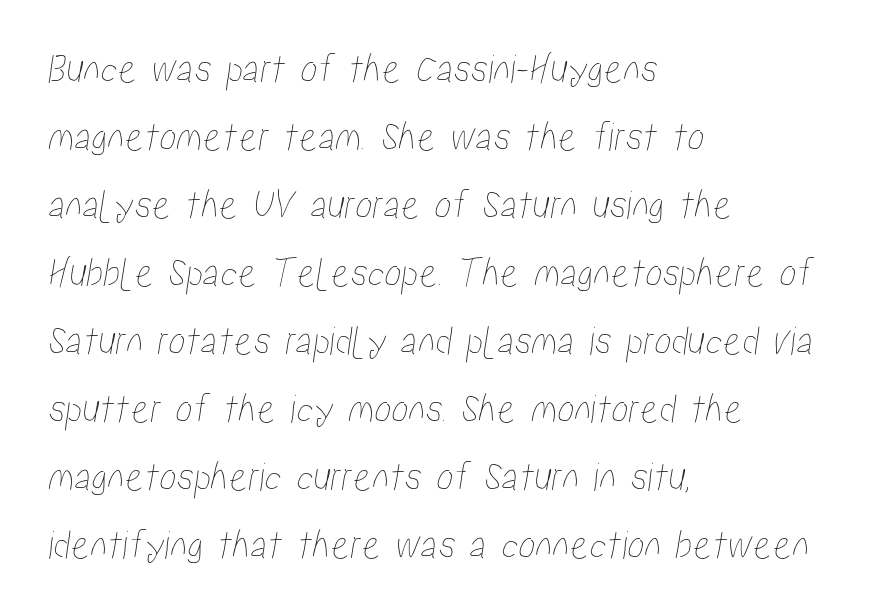
This sample has the flowing, uneven cadence of proportional lettering. A classic flush-left, rag-right setting is used for this passage. Compared with typical paragraphs, the rows here are spaced about the same. Tracking value appears to be zero — textbook default spacing. The gap between lines stays unmarked.
